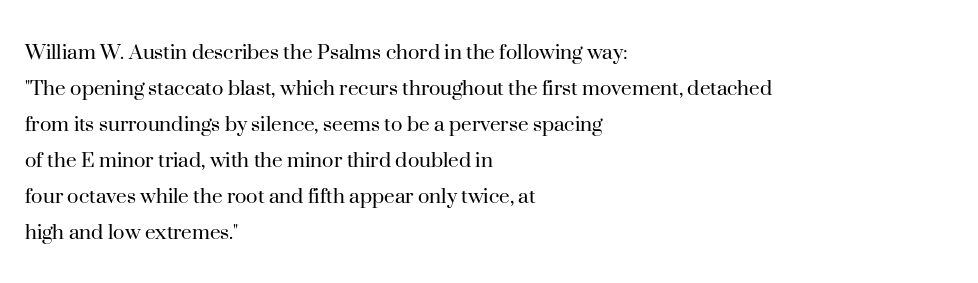
Q: Is the text bold? A: No.
Q: Is the text italic (slanted)? A: No, it is upright.
Q: Is the text underlined? A: No.
Q: How is the paragraph aligned? A: Left-aligned.
Q: Is the spacing between letters normal or unusually wide? A: Normal.
Q: Is the spacing between lines tight, normal or loose? A: Normal.
